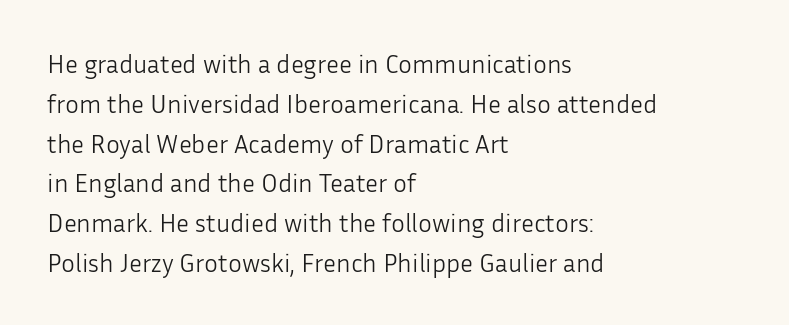
Q: Is the text bold? A: No.
Q: Is the text italic (slanted)? A: No, it is upright.
Q: Is the text underlined? A: No.
Q: How is the paragraph aligned? A: Left-aligned.
Q: Is the spacing between letters normal or unusually wide? A: Normal.
Q: Is the spacing between lines tight, normal or loose? A: Normal.
